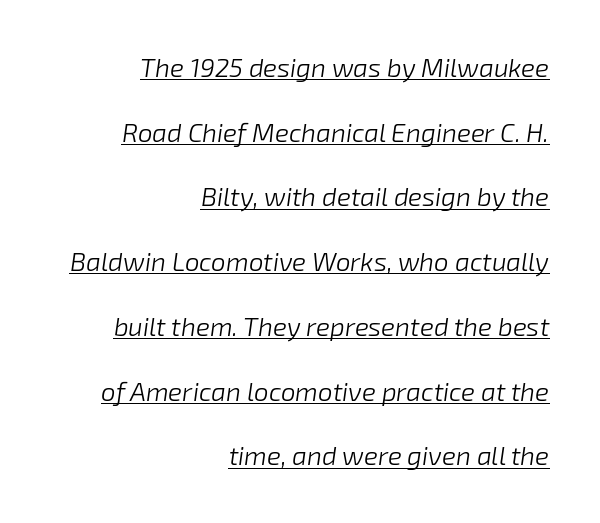
{"italic": "yes", "lean": "right", "slant_degrees": 8, "bold": "no", "underline": "yes", "align": "right", "line_spacing": "loose", "line_spacing_ratio": 2.49, "letter_spacing": "normal", "letter_spacing_em": 0.0, "glyph_px": 26}
